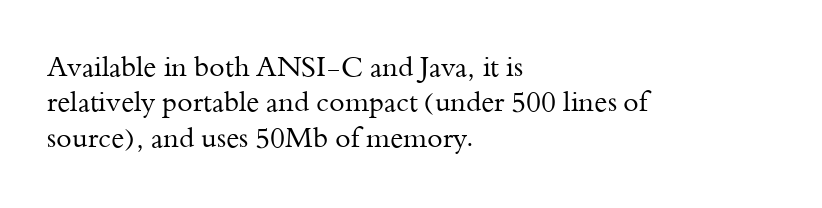
The image shows 28 px regular-weight serif type, upright; set left-aligned, normal line spacing (1.26x), normal letter spacing, not underlined; medium stroke contrast and a small x-height.
